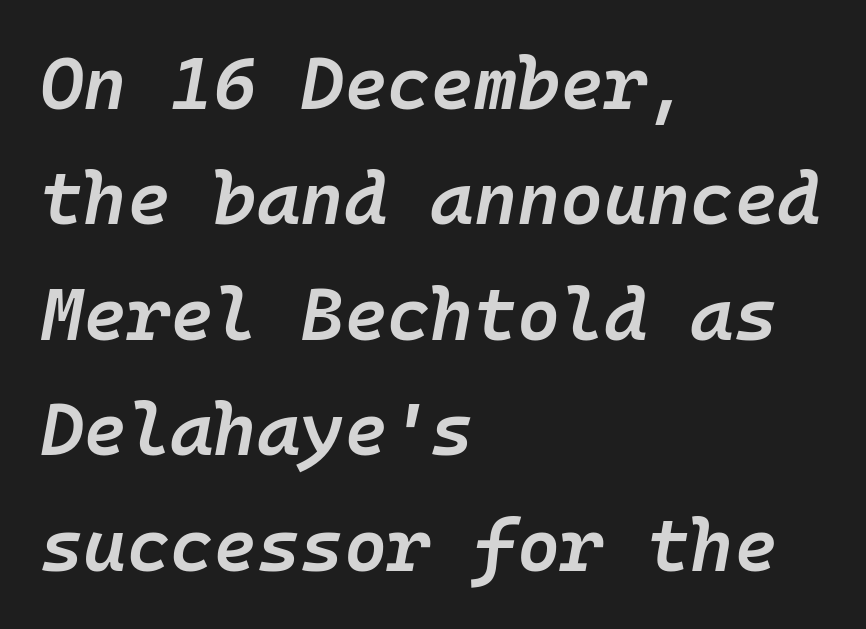
The lettering tilts uniformly, giving the passage an italic look. What stands out about the letter spacing? Nothing — it is the standard amount. Spacing verdict: monospaced, one width for all characters. Vertically, the passage feels balanced, rows spaced as you'd expect. A fair bit of extra ink — the face is semibold, not bold. Lines of text with bare space underneath.
